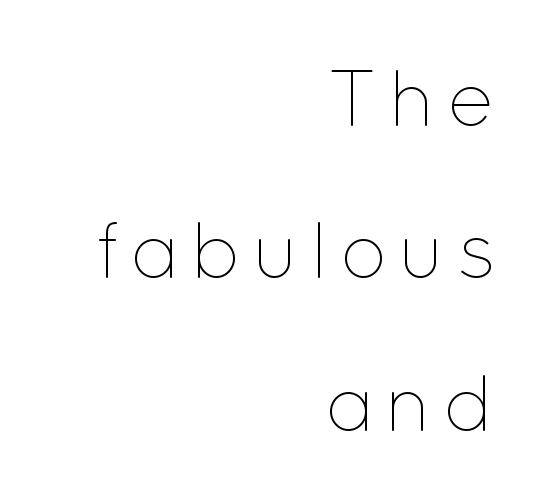
Q: Is the text bold? A: No.
Q: Is the text italic (slanted)? A: No, it is upright.
Q: Is the text underlined? A: No.
Q: How is the paragraph aligned? A: Right-aligned.
Q: Is the spacing between lines tight, normal or loose? A: Loose.
Q: Width (condensed, normal, or wide)? A: Normal.
Q: Stroke contrast? A: Low.
Q: x-height? A: Medium.
Q: Monospaced? A: No.
